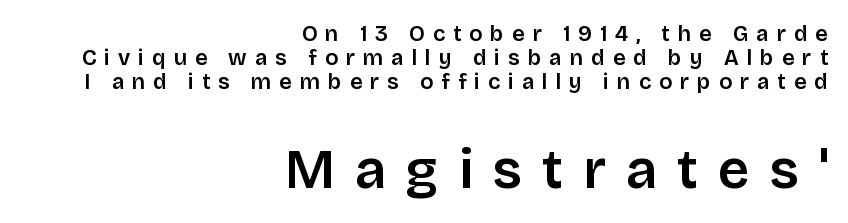
The image shows 55 px sans-serif type, upright; set right-aligned, tight line spacing (1.09x), unusually wide letter spacing (+0.36 em), not underlined; the second (bottom) block is 2.5x larger; low stroke contrast and a large x-height.
